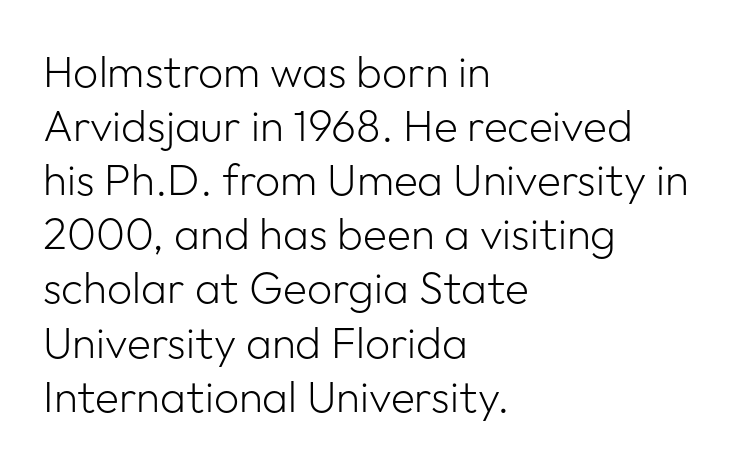
Q: Is the text bold? A: No.
Q: Is the text italic (slanted)? A: No, it is upright.
Q: Is the typeface a serif or a sans-serif typeface? A: Sans-serif.
Q: Is the text underlined? A: No.
Q: How is the paragraph aligned? A: Left-aligned.
Q: Is the spacing between letters normal or unusually wide? A: Normal.
Q: Width (condensed, normal, or wide)? A: Normal.
Q: Stroke contrast? A: Low.
Q: x-height? A: Medium.
Q: Monospaced? A: No.
